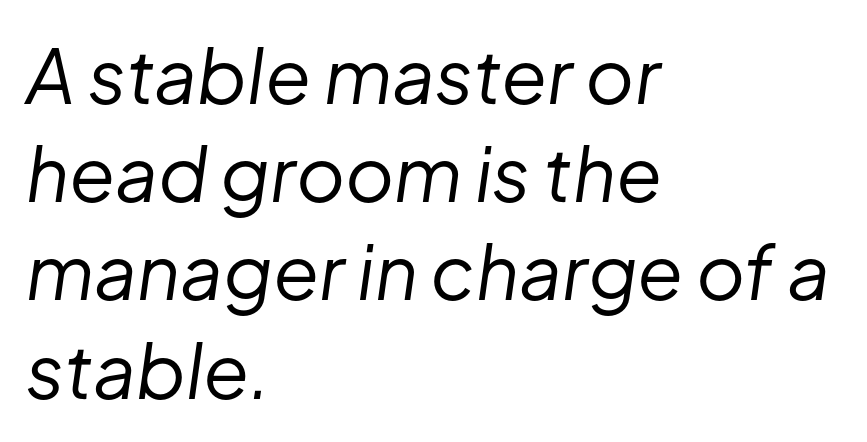
The passage shown is typed in a proportional face where columns would drift. The passage is arranged the way most books set body copy — flush left. A typesetter would call this leading conventional body-copy spacing. You can tell it's italic because the verticals aren't actually vertical.
